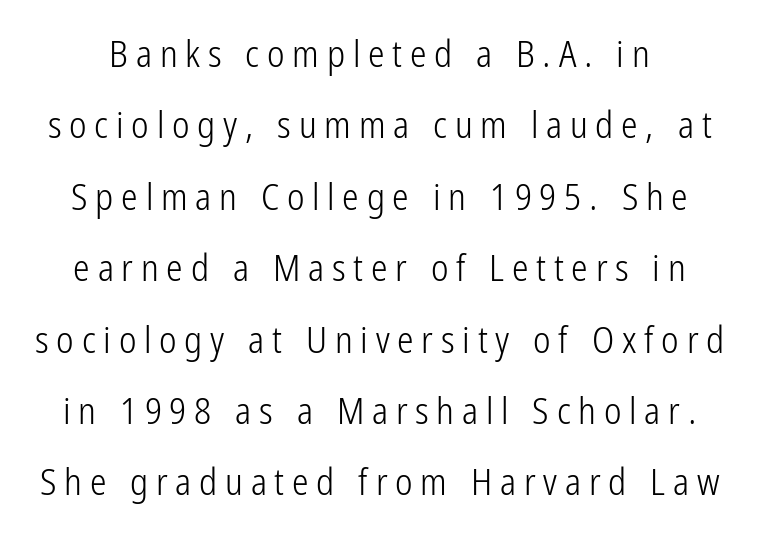
The image shows 37 px light, condensed sans-serif type, upright; set loose line spacing (1.93x), unusually wide letter spacing (+0.21 em), not underlined; low stroke contrast and a medium x-height.
